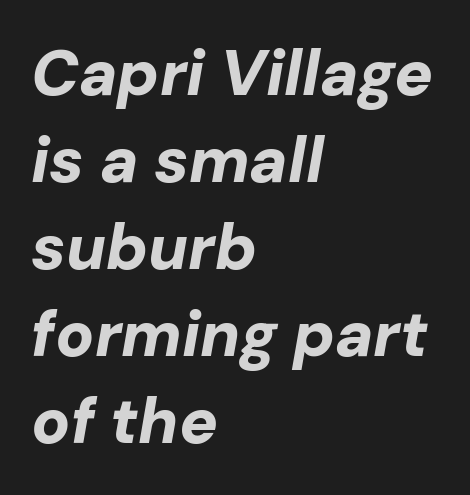
This sample has the flowing, uneven cadence of proportional lettering. The gap between lines stays unmarked. Notice how descenders clear the ascenders below comfortably — that's standard leading. Compared with a centered layout, this one pins lines to the left instead. Students, note that the glyphs here touch the page at normal intervals.
